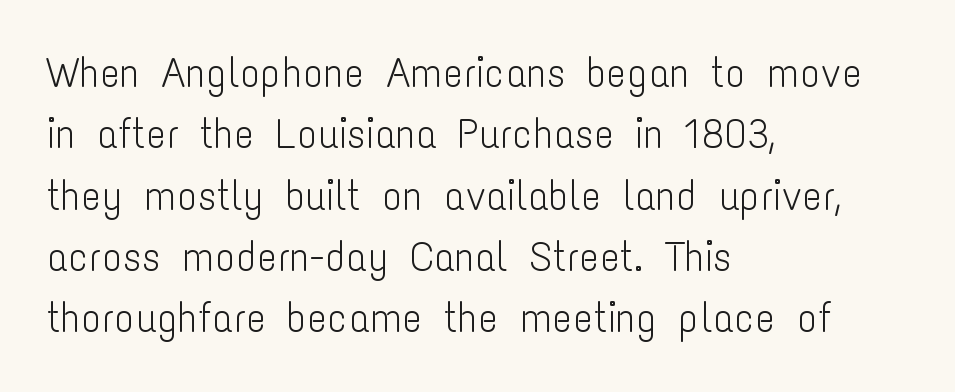
{"serif": "no", "italic": "no", "bold": "no", "weight": "light", "width": "condensed", "stroke_contrast": "low", "x_height": "medium", "monospaced": "no", "underline": "no", "align": "left", "line_spacing": "normal", "line_spacing_ratio": 1.46, "letter_spacing": "normal", "letter_spacing_em": 0.0, "glyph_px": 42}
